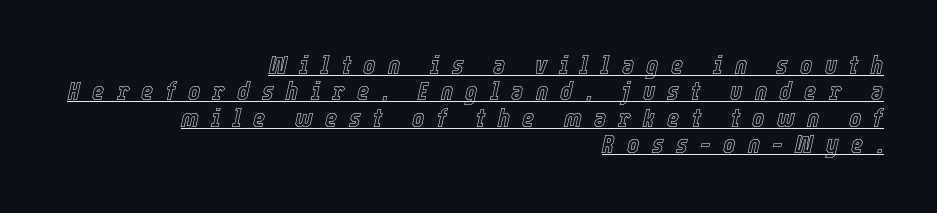
{"italic": "yes", "lean": "right", "slant_degrees": 12, "underline": "yes", "align": "right", "line_spacing": "tight", "line_spacing_ratio": 1.01, "letter_spacing": "wide", "letter_spacing_em": 0.47, "glyph_px": 26}
